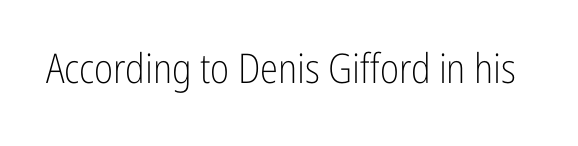
{"serif": "no", "italic": "no", "bold": "no", "weight": "light", "width": "condensed", "stroke_contrast": "low", "x_height": "medium", "monospaced": "no", "underline": "no", "letter_spacing": "normal", "letter_spacing_em": 0.0, "glyph_px": 41}
